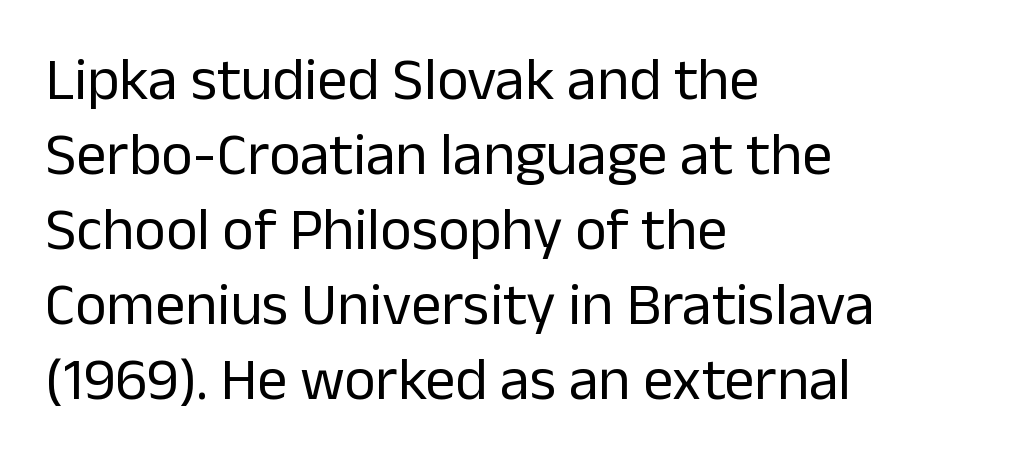
The image shows 60 px regular-weight sans-serif type, upright; set left-aligned, normal line spacing (1.25x), normal letter spacing, not underlined; low stroke contrast and a medium x-height.
